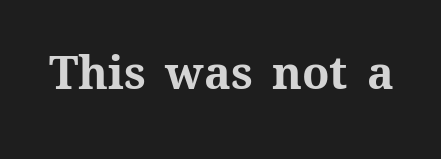
The image shows 45 px bold type, upright; set normal letter spacing, not underlined; medium stroke contrast and a medium x-height.
